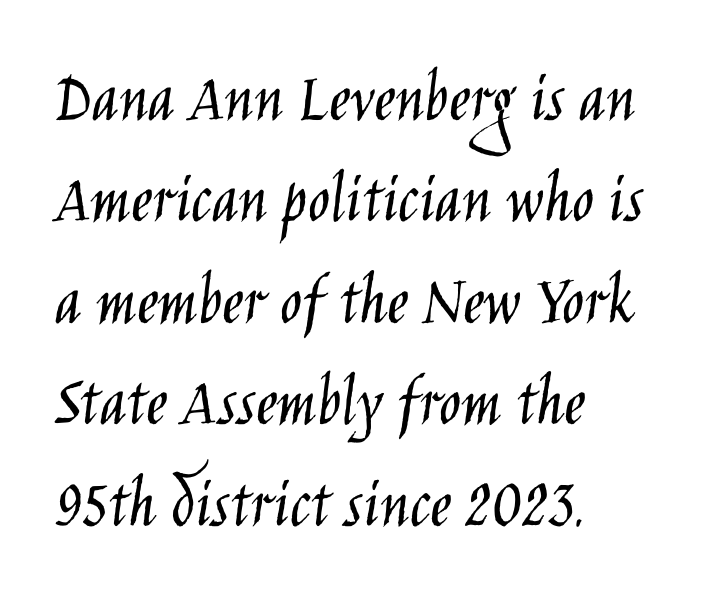
{"serif": "no", "bold": "no", "weight": "light", "width": "condensed", "stroke_contrast": "low", "x_height": "large", "monospaced": "no", "underline": "no", "align": "left", "line_spacing": "normal", "line_spacing_ratio": 1.39, "letter_spacing": "normal", "letter_spacing_em": 0.0, "glyph_px": 73}
